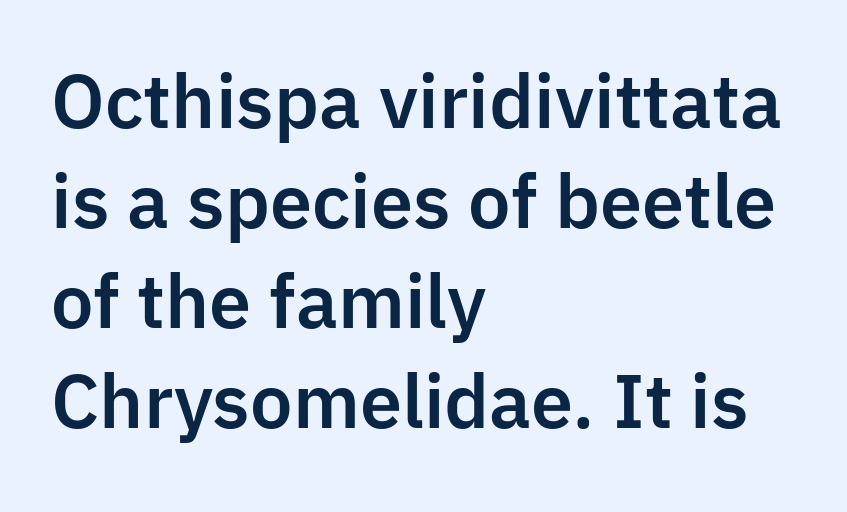
The image shows 72 px sans-serif type, upright; set left-aligned, normal line spacing (1.39x), normal letter spacing, not underlined; low stroke contrast and a medium x-height.
